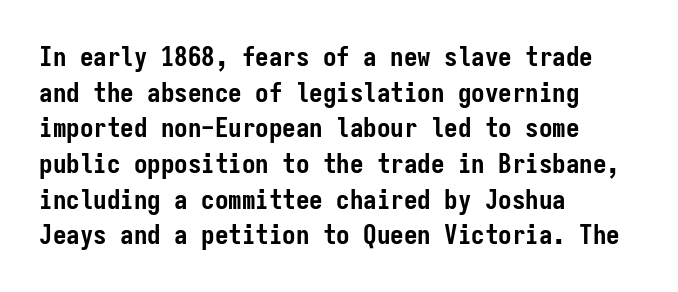
A typesetter would call this leading conventional body-copy spacing. Standard letterfit; no display-style spreading of the glyphs. The axis of the letterforms is exactly vertical. Typeset ragged right — the left edge is the straight one. Clear beneath every line of the passage. Each glyph is drawn with heavy, bold strokes.
